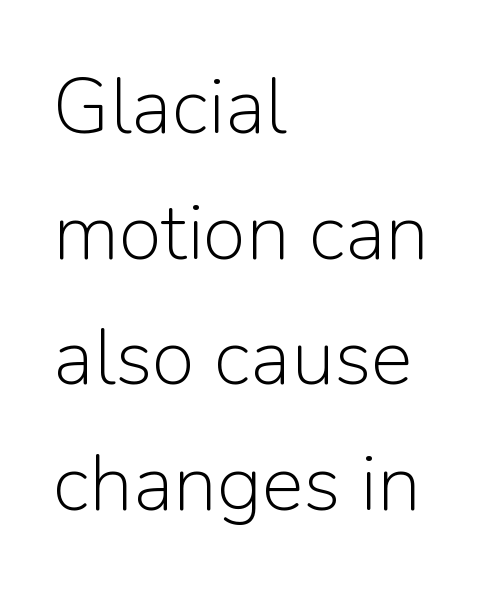
{"serif": "no", "italic": "no", "bold": "no", "weight": "light", "width": "normal", "stroke_contrast": "low", "x_height": "medium", "monospaced": "no", "underline": "no", "align": "left", "line_spacing": "normal", "line_spacing_ratio": 1.59, "letter_spacing": "normal", "letter_spacing_em": 0.0, "glyph_px": 79}
